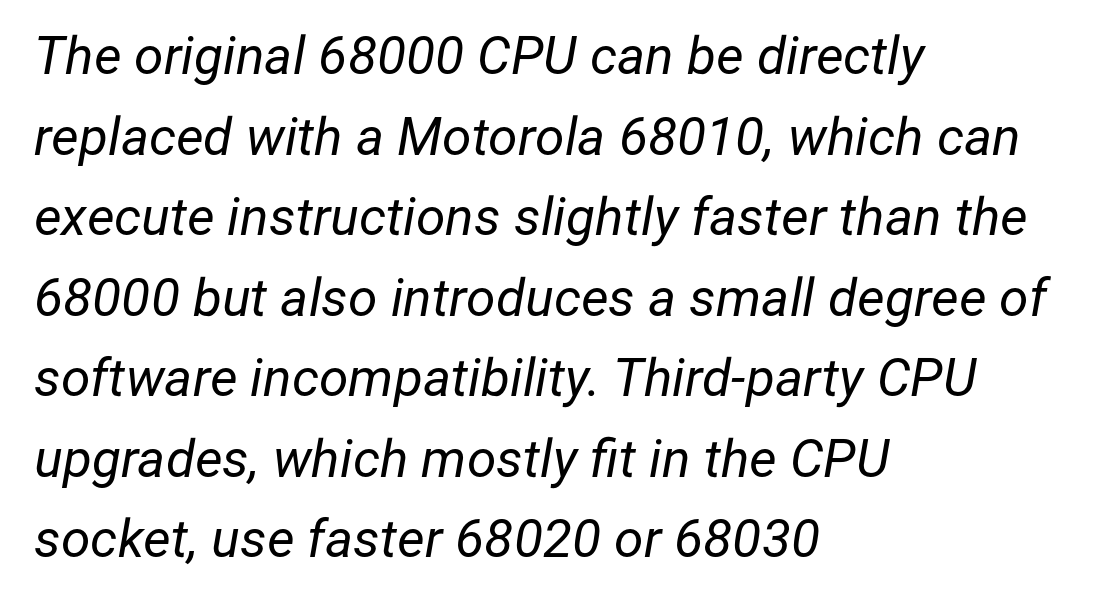
The image shows 53 px regular-weight type, italic (leaning right); set left-aligned, normal line spacing (1.52x), normal letter spacing, not underlined; low stroke contrast and a medium x-height.
